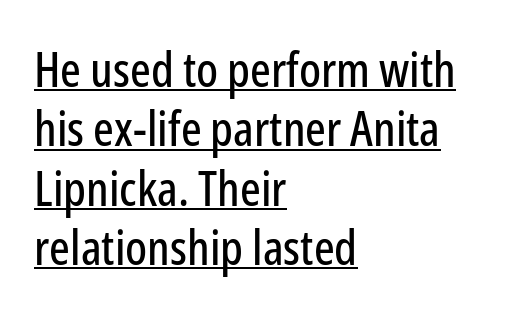
The image shows 49 px condensed sans-serif type, upright; set left-aligned, line spacing 1.21x, normal letter spacing, underlined; low stroke contrast and a medium x-height.
